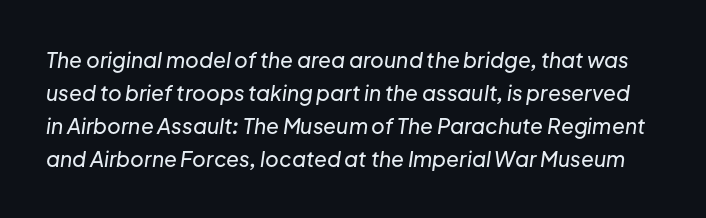
The image shows 21 px text type, italic (leaning right); set normal line spacing (1.57x), normal letter spacing, not underlined.
